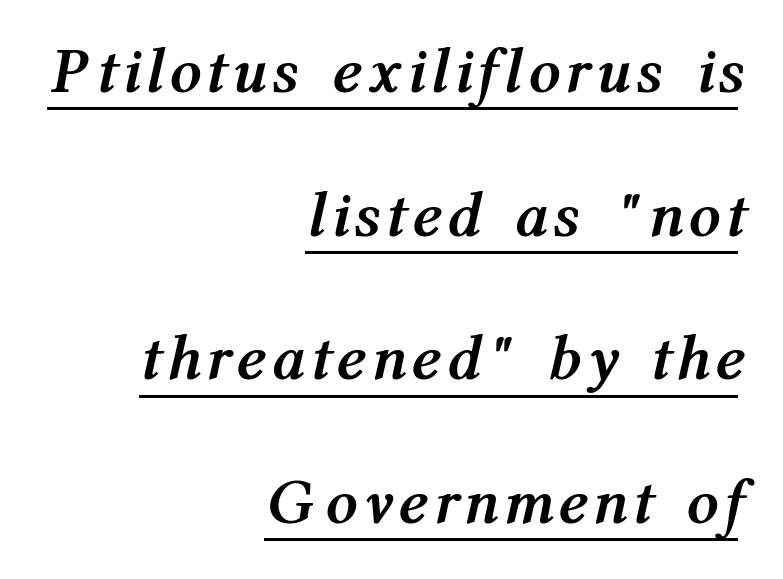
In CSS terms this would be text-align: right. Note the varied advance widths — an 'i' is clearly narrower than an 'm'. Does a line run under the words? Yes, clearly. The glyphs look as if they've been sheared to an angle.
